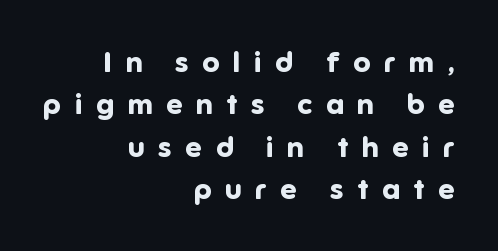
What kind of face is this? One without serifs — a sans. Ordinary non-slanted type is in use. Students, observe: this is what conventionally led text looks like. Horizontal alignment here is rightward, an uncommon choice for prose.
